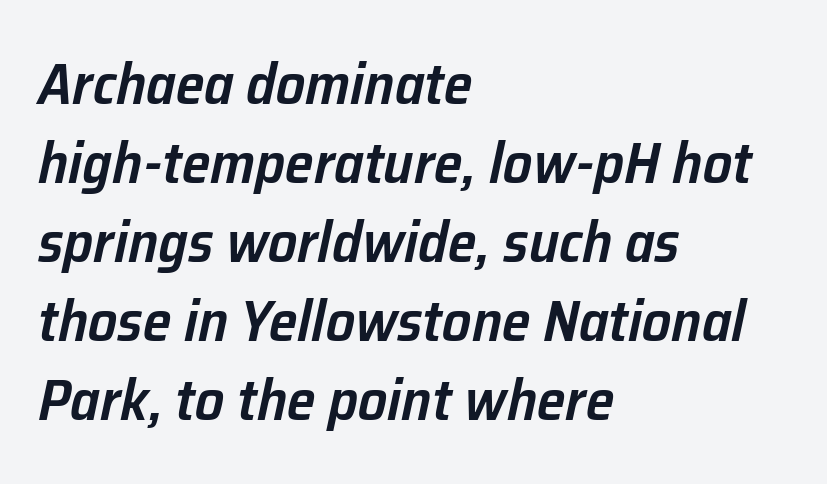
Q: Is the text bold? A: Semi-bold.
Q: Is the text italic (slanted)? A: Yes, it leans right by about 12 degrees.
Q: Is the text underlined? A: No.
Q: How is the paragraph aligned? A: Left-aligned.
Q: Is the spacing between letters normal or unusually wide? A: Normal.
Q: Is the spacing between lines tight, normal or loose? A: Normal.
Q: Width (condensed, normal, or wide)? A: Normal.
Q: Stroke contrast? A: Low.
Q: x-height? A: Medium.
Q: Monospaced? A: No.
